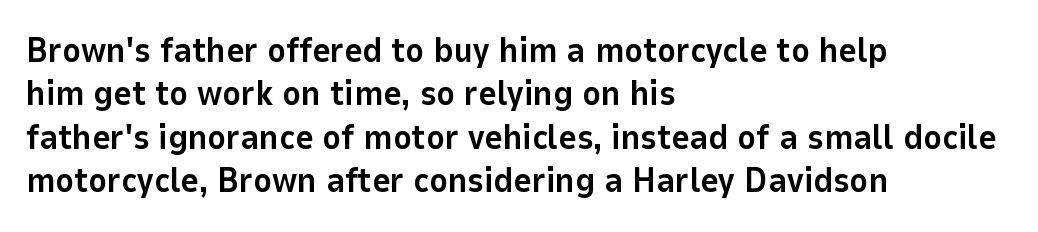
The image shows 35 px bold sans-serif type, upright; set left-aligned, line spacing 1.24x, normal letter spacing, not underlined; low stroke contrast and a medium x-height.
